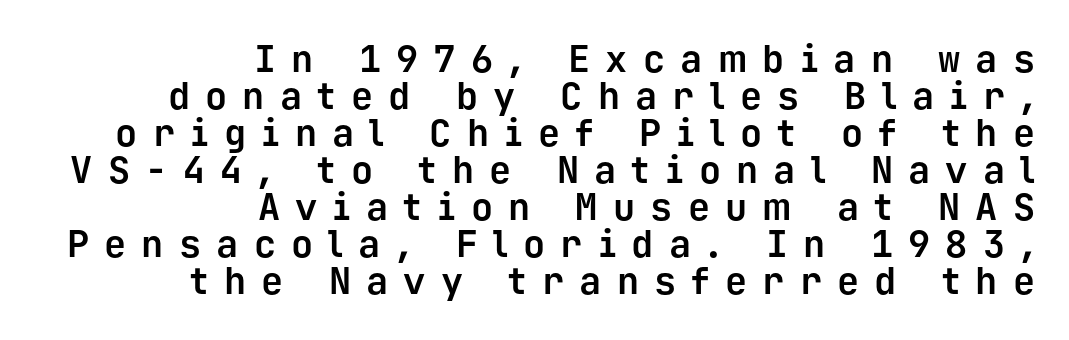
Q: Is the text bold? A: Yes.
Q: Is the text italic (slanted)? A: No, it is upright.
Q: Is the typeface a serif or a sans-serif typeface? A: Sans-serif.
Q: Is the text underlined? A: No.
Q: How is the paragraph aligned? A: Right-aligned.
Q: Is the spacing between letters normal or unusually wide? A: Unusually wide.
Q: Is the spacing between lines tight, normal or loose? A: Tight.
Q: Width (condensed, normal, or wide)? A: Normal.
Q: Stroke contrast? A: Low.
Q: x-height? A: Medium.
Q: Monospaced? A: Yes.
